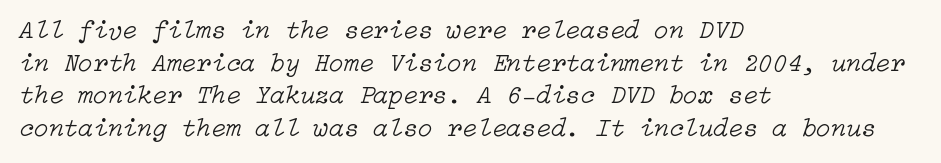
Q: Is the text bold? A: No.
Q: Is the text italic (slanted)? A: Yes, it leans right by about 15 degrees.
Q: Is the text underlined? A: No.
Q: How is the paragraph aligned? A: Left-aligned.
Q: Is the spacing between letters normal or unusually wide? A: Normal.
